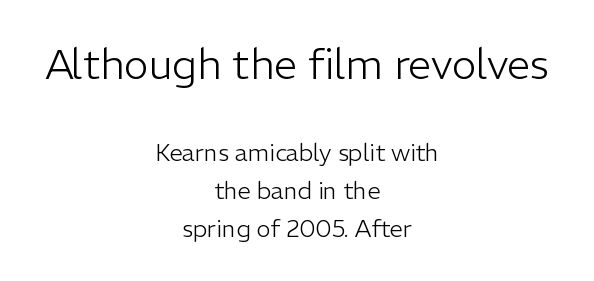
The image shows 42 px light sans-serif type, upright; set centered, normal line spacing (1.58x), normal letter spacing, not underlined; the first (top) block is 1.75x larger; low stroke contrast and a medium x-height.
